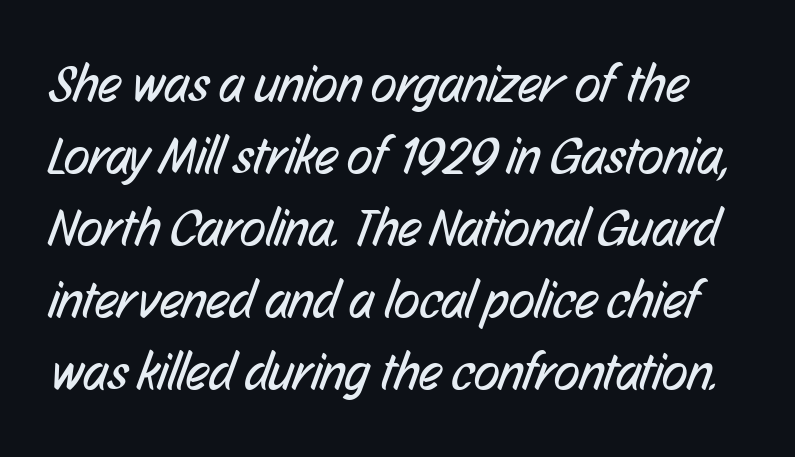
Whoever set this chose a conventional vertical rhythm. The font family rendered here belongs to the sans-serif group. Letter spacing: default. Looks like regular typesetting: each glyph gets only the width it needs.
